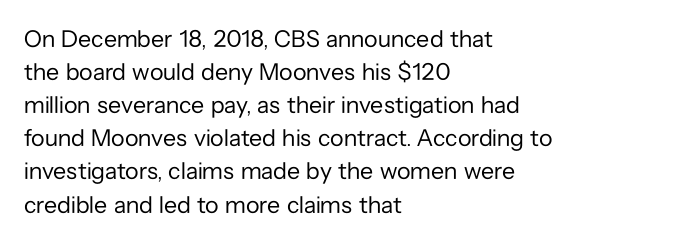
The image shows 24 px text type, upright; set left-aligned, normal line spacing (1.38x), normal letter spacing, not underlined.
